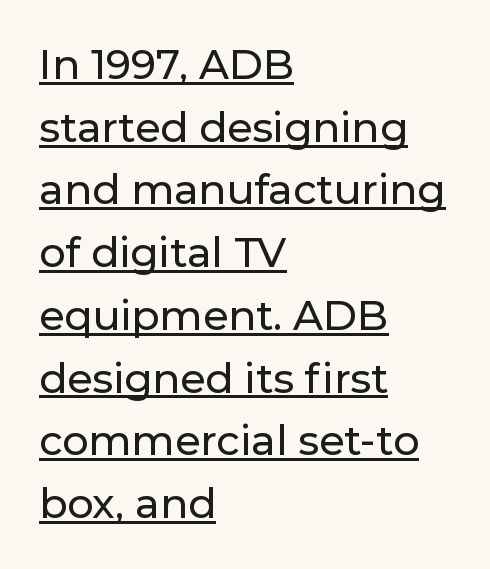
Font category for this specimen: sans-serif. Does extra space separate the letters? No, they use regular spacing. The lines are quadded left. These lines are rendered in a variable-pitch font. Reading down the column, the eye jumps a familiar distance to each next line. This is underlined copy, the kind a proofreader might mark for attention.
